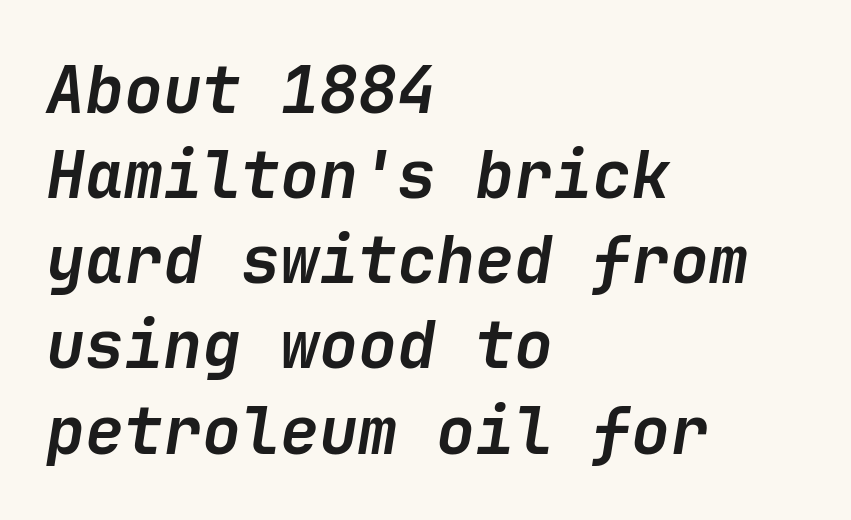
The image shows 65 px semibold type, italic (leaning right); set left-aligned, normal line spacing (1.31x), normal letter spacing, not underlined; low stroke contrast and a medium x-height.
